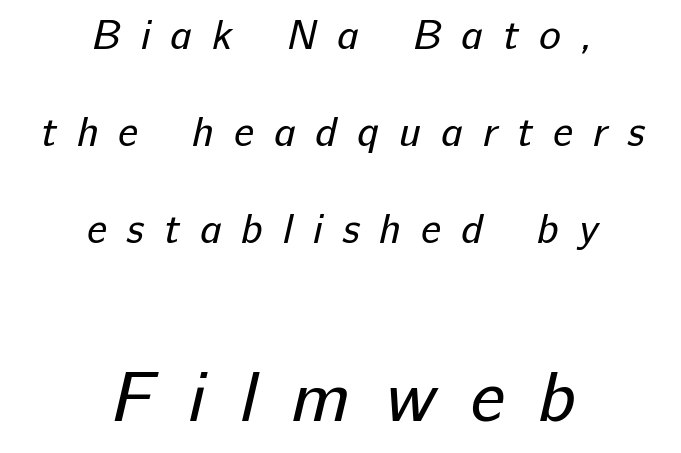
The image shows 71 px regular-weight sans-serif type; set centered, loose line spacing (2.37x), unusually wide letter spacing (+0.49 em), not underlined; the second (bottom) block is 1.73x larger; low stroke contrast and a medium x-height.
